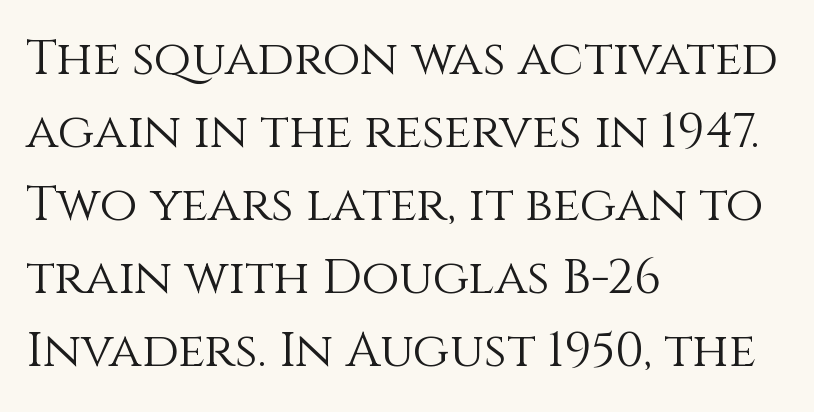
This block has exactly the height ordinary leading produces. Looks like regular typesetting: each glyph gets only the width it needs. Default kerning and tracking; the words read as compact shapes. A classic flush-left, rag-right setting is used for this passage.
